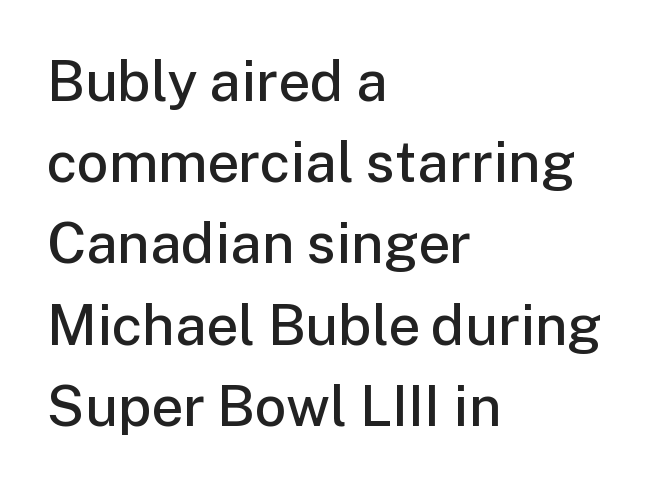
{"serif": "no", "italic": "no", "bold": "semi", "weight": "semibold", "width": "normal", "stroke_contrast": "low", "x_height": "medium", "monospaced": "no", "underline": "no", "align": "left", "line_spacing": "normal", "line_spacing_ratio": 1.45, "letter_spacing": "normal", "letter_spacing_em": 0.0, "glyph_px": 56}
